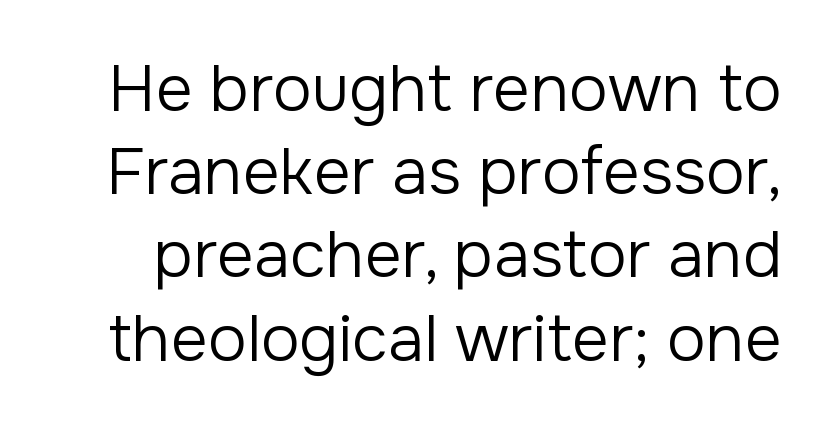
Q: Is the text bold? A: No.
Q: Is the text italic (slanted)? A: No, it is upright.
Q: Is the typeface a serif or a sans-serif typeface? A: Sans-serif.
Q: Is the text underlined? A: No.
Q: Is the spacing between letters normal or unusually wide? A: Normal.
Q: Is the spacing between lines tight, normal or loose? A: Normal.
Q: Width (condensed, normal, or wide)? A: Normal.
Q: Stroke contrast? A: Low.
Q: x-height? A: Medium.
Q: Monospaced? A: No.
